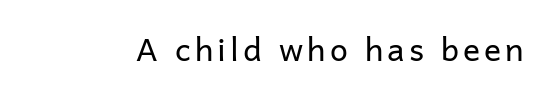
{"serif": "no", "italic": "no", "bold": "no", "weight": "regular", "width": "normal", "stroke_contrast": "low", "x_height": "medium", "monospaced": "no", "underline": "no", "glyph_px": 32}
